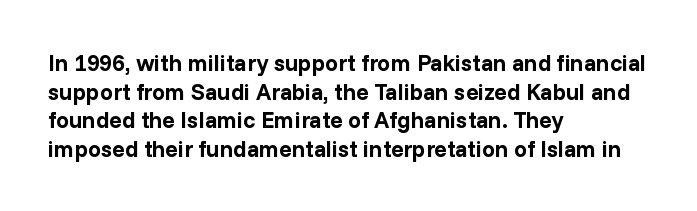
Q: Is the text bold? A: Yes.
Q: Is the text italic (slanted)? A: No, it is upright.
Q: Is the text underlined? A: No.
Q: How is the paragraph aligned? A: Left-aligned.
Q: Is the spacing between letters normal or unusually wide? A: Normal.
